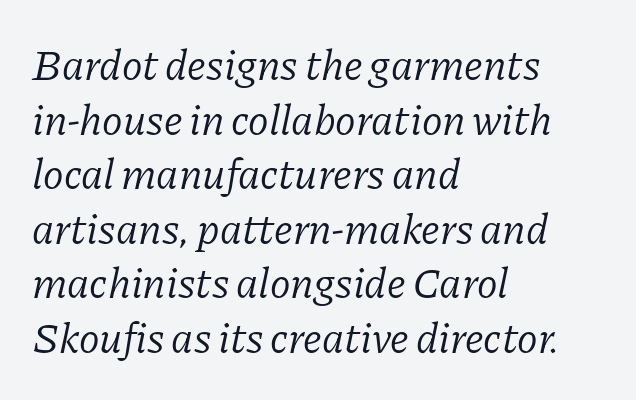
Leading: standard. No word sits above an underline. Are there feet on the stems? There are — it's a serif. Here the designer chose a conventional face with non-uniform glyph widths.
